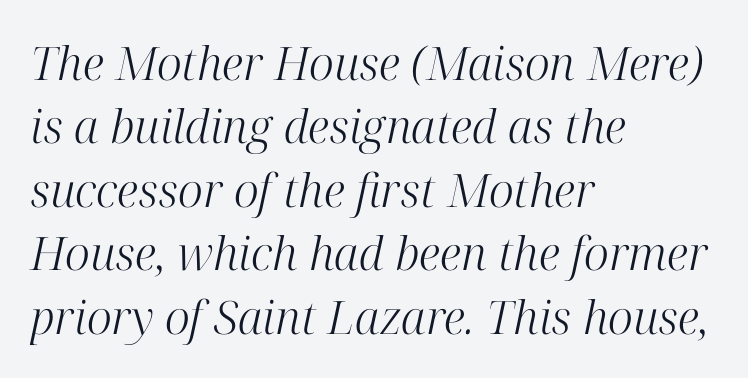
Q: Is the text bold? A: No.
Q: Is the text italic (slanted)? A: Yes, it leans right by about 12 degrees.
Q: Is the typeface a serif or a sans-serif typeface? A: Serif.
Q: Is the text underlined? A: No.
Q: How is the paragraph aligned? A: Left-aligned.
Q: Is the spacing between letters normal or unusually wide? A: Normal.
Q: Is the spacing between lines tight, normal or loose? A: Normal.
Q: Width (condensed, normal, or wide)? A: Normal.
Q: Stroke contrast? A: High.
Q: x-height? A: Medium.
Q: Monospaced? A: No.
